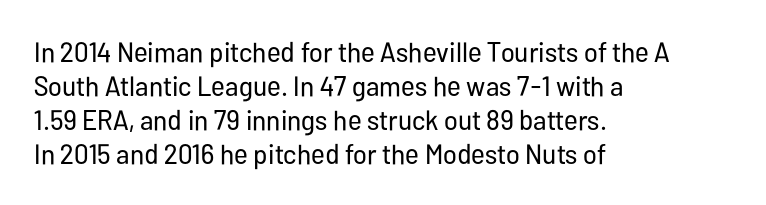
{"serif": "no", "italic": "no", "bold": "no", "weight": "regular", "width": "condensed", "stroke_contrast": "low", "x_height": "medium", "monospaced": "no", "underline": "no", "align": "left", "line_spacing_ratio": 1.22, "letter_spacing": "normal", "letter_spacing_em": 0.0, "glyph_px": 28}
